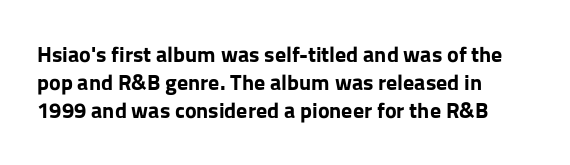
Q: Is the text bold? A: Yes.
Q: Is the text italic (slanted)? A: No, it is upright.
Q: Is the text underlined? A: No.
Q: How is the paragraph aligned? A: Left-aligned.
Q: Is the spacing between letters normal or unusually wide? A: Normal.
Q: Is the spacing between lines tight, normal or loose? A: Normal.
